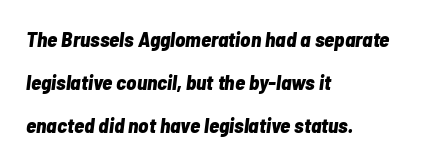
{"italic": "yes", "lean": "right", "slant_degrees": 7, "bold": "yes", "underline": "no", "align": "left", "line_spacing": "loose", "line_spacing_ratio": 2.05, "letter_spacing": "normal", "letter_spacing_em": 0.0, "glyph_px": 21}
